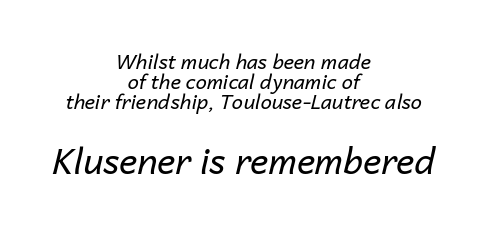
No chunkiness to these letters — they're not bold. Slanted lettering throughout. Of the two passages, the one underneath uses the larger point size. The rendering uses a small line-height, squeezing the rows.
